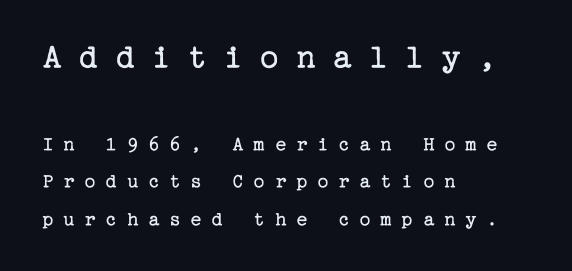
{"serif": "yes", "italic": "no", "bold": "no", "weight": "regular", "width": "normal", "stroke_contrast": "low", "x_height": "medium", "underline": "no", "align": "left", "line_spacing_ratio": 1.78, "letter_spacing": "wide", "letter_spacing_em": 0.46, "larger_block": "first", "size_ratio": 1.71, "glyph_px": 36}
